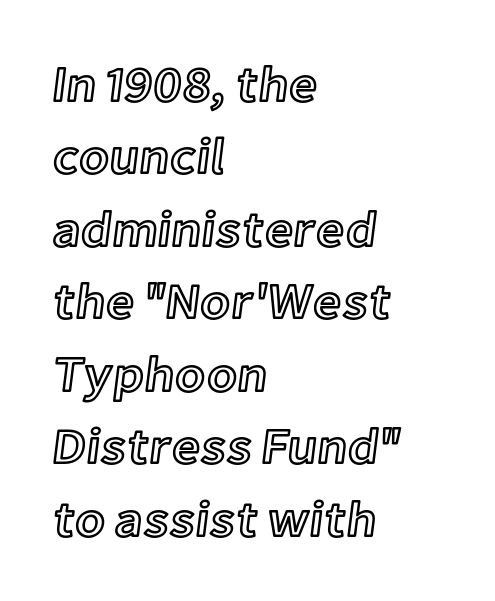
Honestly, the letter spacing is just normal — you wouldn't notice it. If you measured baseline to baseline, you'd find a middling distance. Underline: absent.
